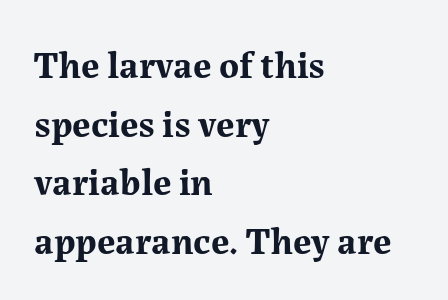
Q: Is the text bold? A: Yes.
Q: Is the text italic (slanted)? A: No, it is upright.
Q: Is the typeface a serif or a sans-serif typeface? A: Serif.
Q: Is the text underlined? A: No.
Q: How is the paragraph aligned? A: Left-aligned.
Q: Is the spacing between letters normal or unusually wide? A: Normal.
Q: Is the spacing between lines tight, normal or loose? A: Normal.
Q: Width (condensed, normal, or wide)? A: Normal.
Q: Stroke contrast? A: Medium.
Q: x-height? A: Medium.
Q: Monospaced? A: No.
